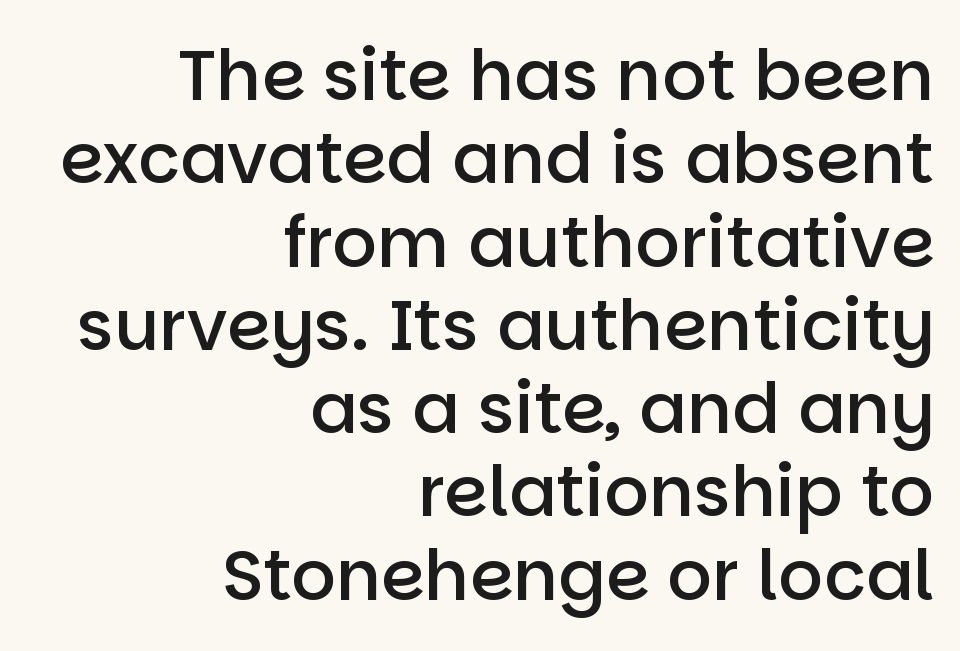
{"serif": "no", "italic": "no", "bold": "semi", "weight": "semibold", "width": "normal", "stroke_contrast": "low", "x_height": "large", "monospaced": "no", "underline": "no", "align": "right", "line_spacing_ratio": 1.19, "letter_spacing": "normal", "letter_spacing_em": 0.0, "glyph_px": 70}
